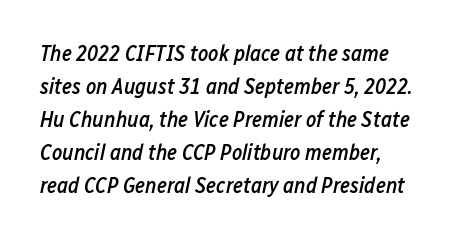
Q: Is the text bold? A: Semi-bold.
Q: Is the text italic (slanted)? A: Yes, it leans right by about 12 degrees.
Q: Is the text underlined? A: No.
Q: How is the paragraph aligned? A: Left-aligned.
Q: Is the spacing between letters normal or unusually wide? A: Normal.
Q: Is the spacing between lines tight, normal or loose? A: Normal.
